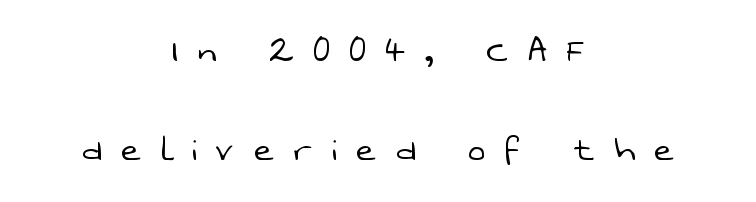
The compositor balanced each line on the midline. The leading is generous, giving the passage an open texture. The passage shown is typed in a proportional face where columns would drift. Is the letter spacing exaggerated? Yes — the characters are pushed far apart.
